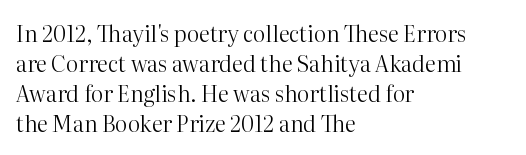
{"italic": "no", "bold": "no", "underline": "no", "align": "left", "line_spacing": "normal", "line_spacing_ratio": 1.36, "letter_spacing": "normal", "letter_spacing_em": 0.0, "glyph_px": 22}
